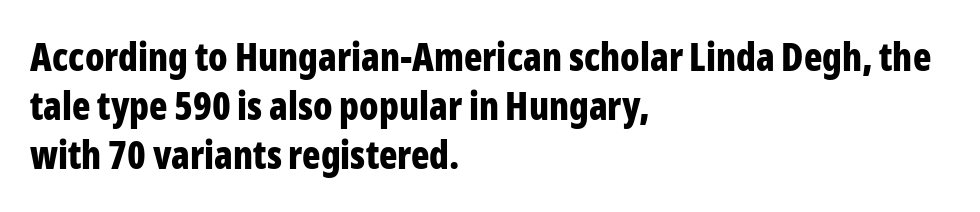
Q: Is the text bold? A: Yes.
Q: Is the text italic (slanted)? A: No, it is upright.
Q: Is the typeface a serif or a sans-serif typeface? A: Sans-serif.
Q: Is the text underlined? A: No.
Q: How is the paragraph aligned? A: Left-aligned.
Q: Is the spacing between letters normal or unusually wide? A: Normal.
Q: Is the spacing between lines tight, normal or loose? A: Normal.
Q: Width (condensed, normal, or wide)? A: Condensed.
Q: Stroke contrast? A: Low.
Q: x-height? A: Medium.
Q: Monospaced? A: No.
